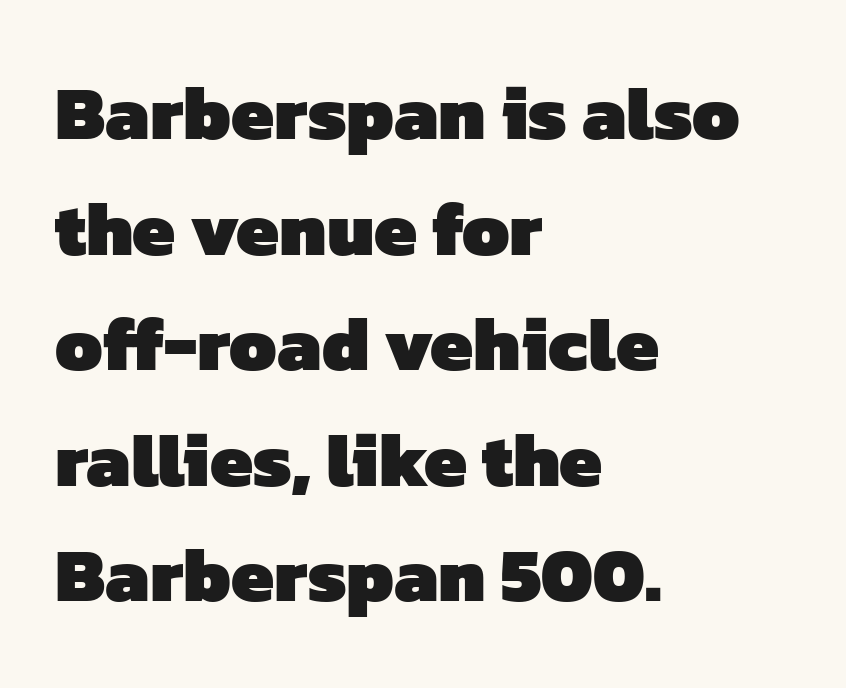
The image shows 76 px heavy sans-serif type; set left-aligned, normal line spacing (1.52x), normal letter spacing, not underlined; low stroke contrast and a medium x-height.
